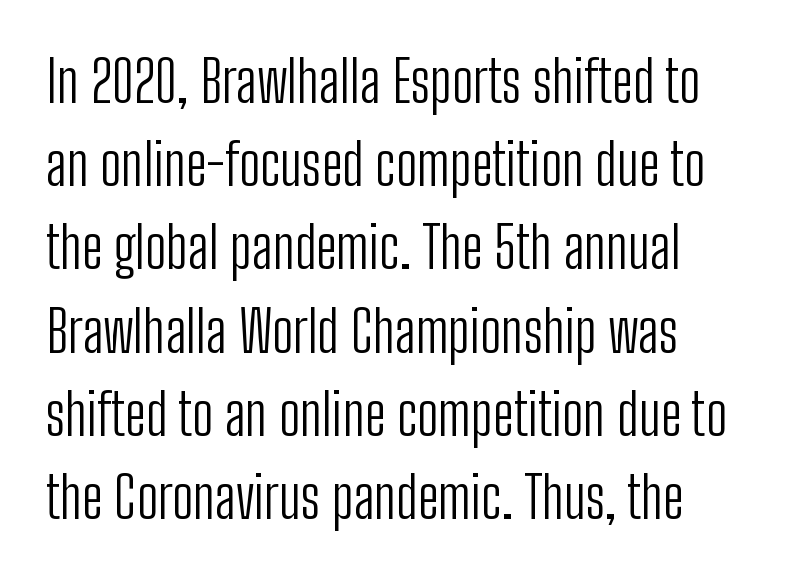
The image shows 57 px light, condensed sans-serif type, upright; set normal line spacing (1.46x), normal letter spacing, not underlined; low stroke contrast and a medium x-height.
